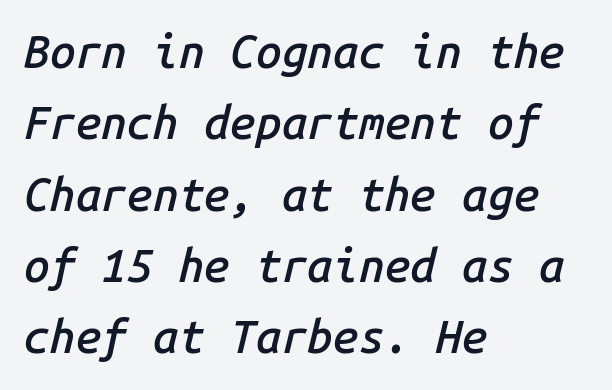
A typesetter would mark this as italic. Students, observe: this is what conventionally led text looks like. These words are printed semibold, heavier than regular yet not bold. This rendering leaves character spacing at its baseline value. The paragraph shown leans on its left margin.
